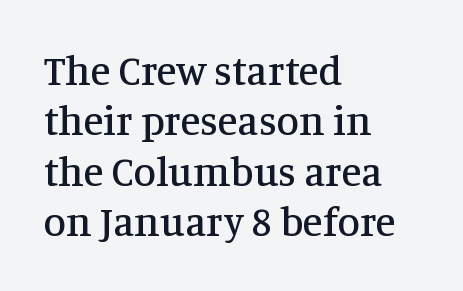
Q: Is the text italic (slanted)? A: No, it is upright.
Q: Is the typeface a serif or a sans-serif typeface? A: Serif.
Q: Is the text underlined? A: No.
Q: How is the paragraph aligned? A: Left-aligned.
Q: Is the spacing between letters normal or unusually wide? A: Normal.
Q: Width (condensed, normal, or wide)? A: Normal.
Q: Stroke contrast? A: Medium.
Q: x-height? A: Large.
Q: Monospaced? A: No.
